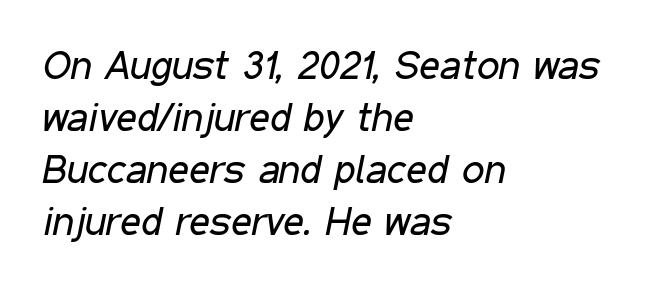
{"italic": "yes", "lean": "right", "slant_degrees": 11, "bold": "no", "weight": "regular", "width": "condensed", "stroke_contrast": "low", "x_height": "medium", "monospaced": "no", "underline": "no", "align": "left", "line_spacing": "normal", "line_spacing_ratio": 1.3, "letter_spacing": "normal", "letter_spacing_em": 0.0, "glyph_px": 40}
